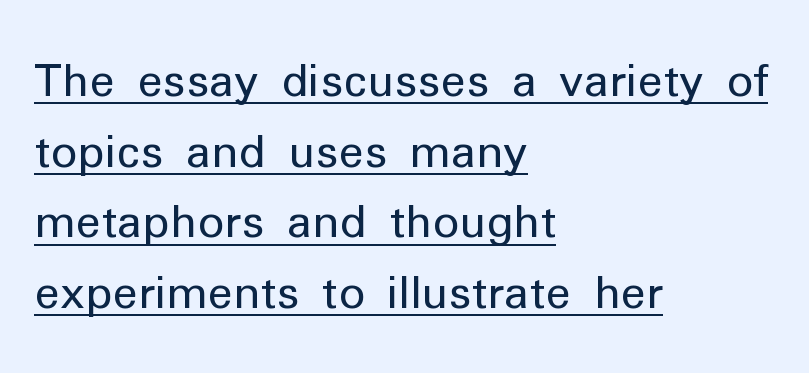
{"serif": "no", "italic": "no", "bold": "no", "weight": "regular", "width": "normal", "stroke_contrast": "low", "x_height": "medium", "monospaced": "no", "underline": "yes", "align": "left", "line_spacing": "normal", "line_spacing_ratio": 1.57, "letter_spacing": "normal", "letter_spacing_em": 0.0, "glyph_px": 45}
